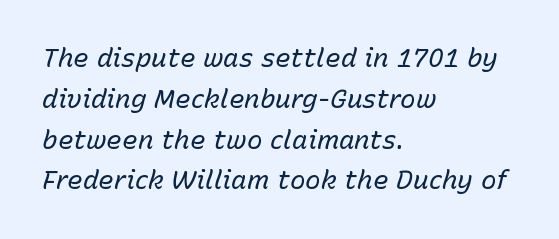
Q: Is the text bold? A: No.
Q: Is the text italic (slanted)? A: Yes, it leans right by about 15 degrees.
Q: Is the text underlined? A: No.
Q: How is the paragraph aligned? A: Left-aligned.
Q: Is the spacing between letters normal or unusually wide? A: Normal.
Q: Is the spacing between lines tight, normal or loose? A: Normal.
